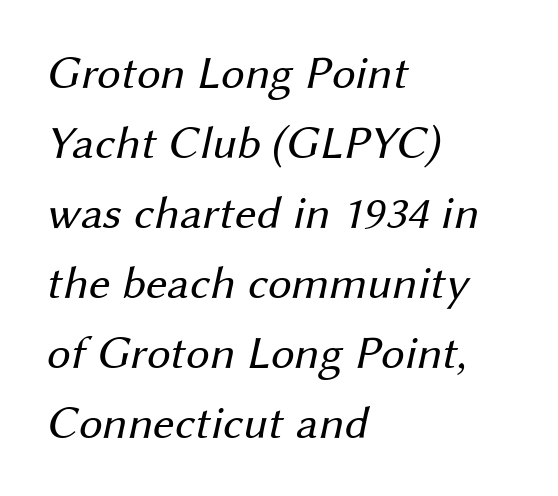
The image shows 47 px regular-weight sans-serif type; set left-aligned, normal line spacing (1.49x), normal letter spacing, not underlined; medium stroke contrast and a medium x-height.
